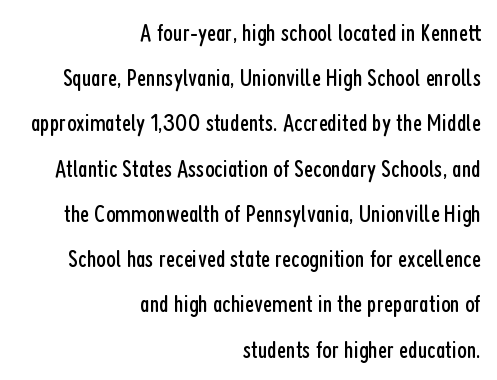
This is roman type, the default non-slanted kind. Descender tails drop into unmarked territory. The lines in this sample share a right terminus and differ only in where they begin. Compared with a typical body face, this is equally light or lighter still. Is the letter spacing exaggerated? No — it looks like the ordinary default.
